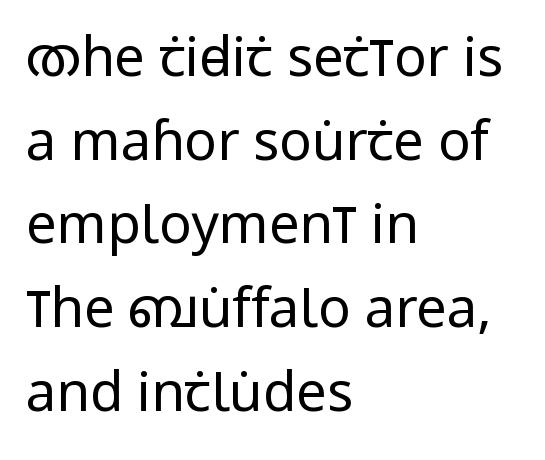
Quick note: interline space is typical. The letters advance in unequal steps, a hallmark of proportional type. A student would call this left alignment; a typographer would say flush left, rag right. This sample uses an upright cut, with every glyph sitting square on the baseline.
